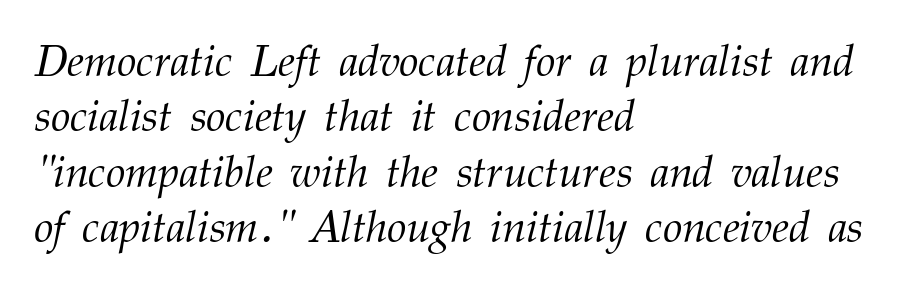
Q: Is the text bold? A: No.
Q: Is the text italic (slanted)? A: Yes, it leans right by about 12 degrees.
Q: Is the typeface a serif or a sans-serif typeface? A: Serif.
Q: Is the text underlined? A: No.
Q: How is the paragraph aligned? A: Left-aligned.
Q: Is the spacing between letters normal or unusually wide? A: Normal.
Q: Is the spacing between lines tight, normal or loose? A: Normal.
Q: Width (condensed, normal, or wide)? A: Normal.
Q: Stroke contrast? A: Medium.
Q: x-height? A: Medium.
Q: Monospaced? A: No.
